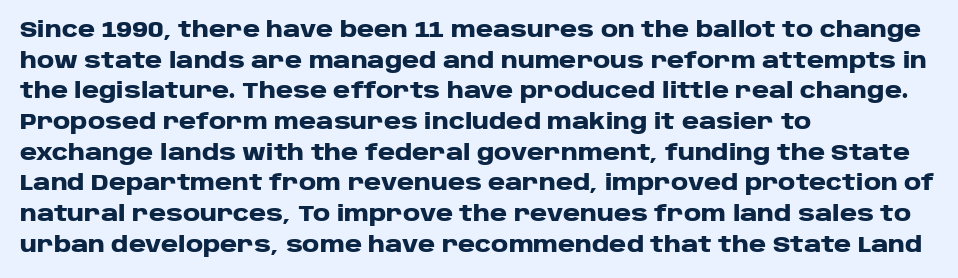
The image shows 21 px bold type, upright; set left-aligned, normal line spacing (1.46x), normal letter spacing, not underlined.
